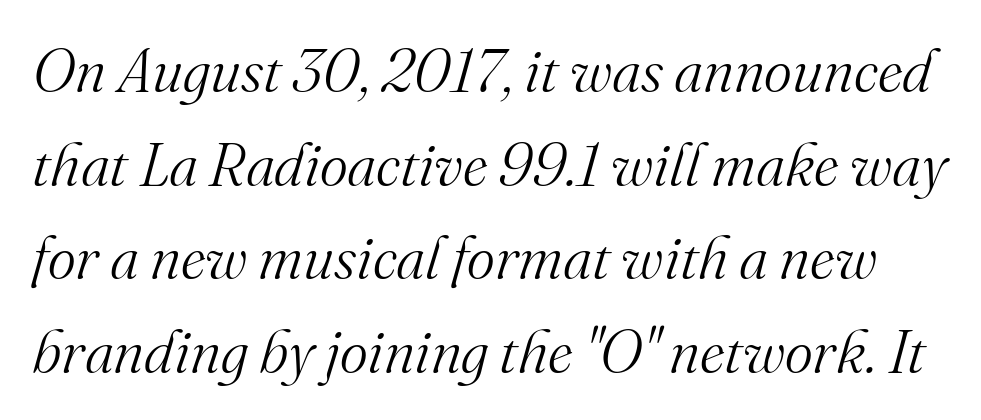
{"serif": "yes", "italic": "yes", "lean": "right", "slant_degrees": 16, "bold": "no", "weight": "light", "width": "normal", "stroke_contrast": "medium", "x_height": "small", "monospaced": "no", "underline": "no", "line_spacing": "normal", "line_spacing_ratio": 1.56, "letter_spacing": "normal", "letter_spacing_em": 0.0, "glyph_px": 60}
